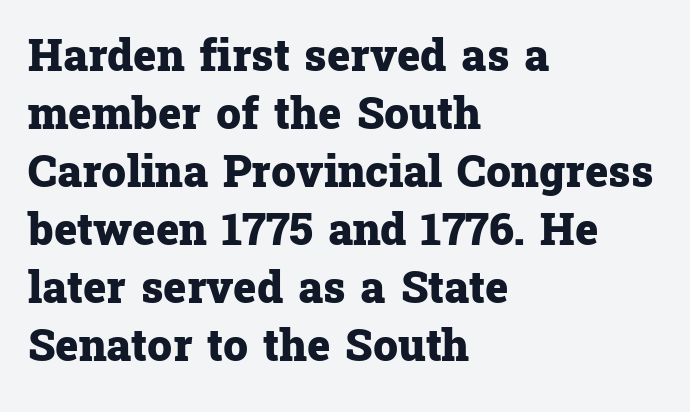
The image shows 44 px heavy serif type, upright; set left-aligned, normal line spacing (1.32x), normal letter spacing, not underlined; low stroke contrast and a medium x-height.
